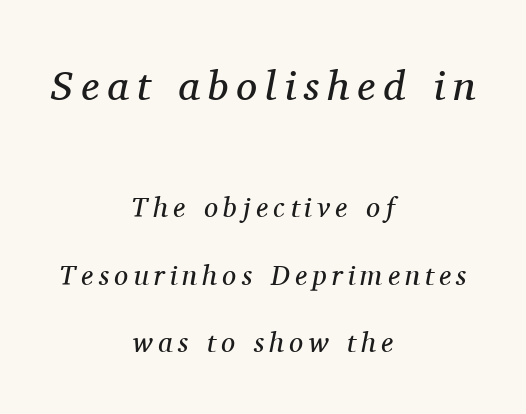
Q: Is the text bold? A: No.
Q: Is the text italic (slanted)? A: Yes, it leans right by about 11 degrees.
Q: Is the typeface a serif or a sans-serif typeface? A: Serif.
Q: Is the text underlined? A: No.
Q: How is the paragraph aligned? A: Centered.
Q: Is the spacing between lines tight, normal or loose? A: Loose.
Q: Which block of text is set in a larger size, the first (top) or the second (bottom)? A: The first (top) one.
Q: Width (condensed, normal, or wide)? A: Normal.
Q: Stroke contrast? A: Medium.
Q: x-height? A: Medium.
Q: Monospaced? A: No.
